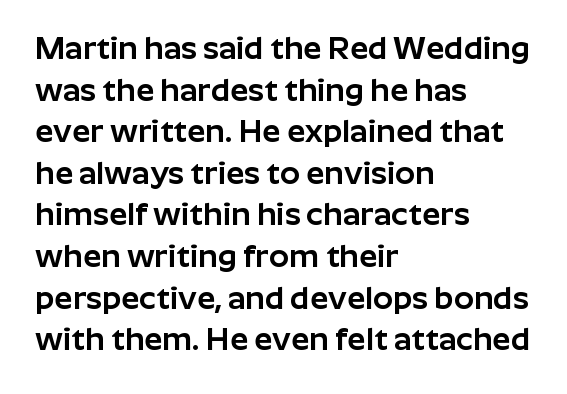
These lines were composed using upright roman letters. The horizontal fit of the characters is conventional and even. The rows are spaced the way most documents space them. Rule under the text: the space is simply empty. This sample has the flowing, uneven cadence of proportional lettering.
